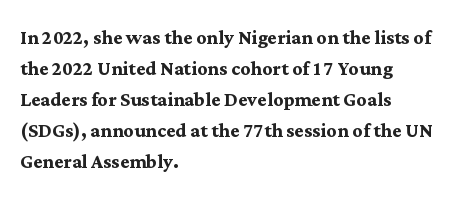
You'd pick this weight for a headline — it's a proper bold. Upright lettering throughout. Nothing unusual about the tracking: characters are spaced as the font intends. Check the space under the baseline: it is left empty.
